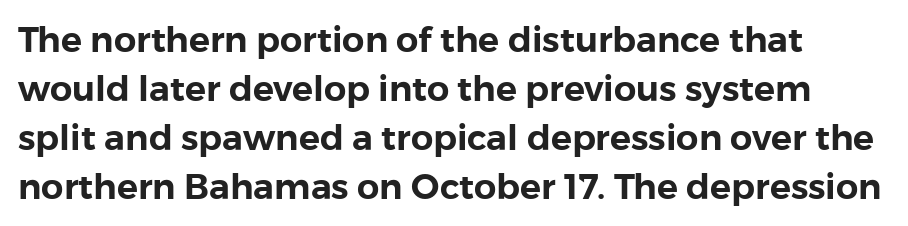
{"serif": "no", "italic": "no", "width": "normal", "stroke_contrast": "low", "x_height": "medium", "monospaced": "no", "underline": "no", "line_spacing": "normal", "line_spacing_ratio": 1.4, "letter_spacing": "normal", "letter_spacing_em": 0.0, "glyph_px": 35}
